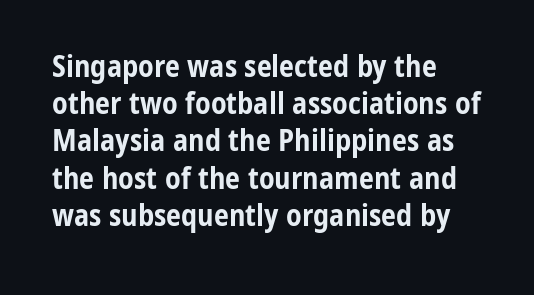
The image shows 30 px bold, condensed sans-serif type, upright; set left-aligned, line spacing 1.24x, normal letter spacing, not underlined; low stroke contrast and a medium x-height.
